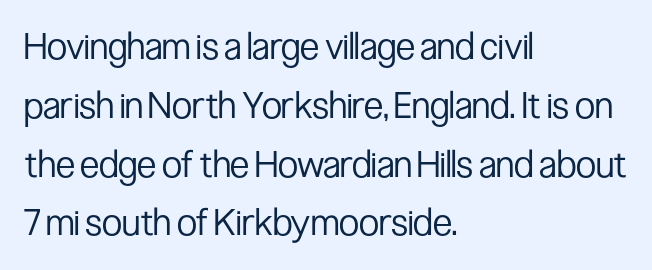
{"serif": "no", "italic": "no", "bold": "no", "weight": "regular", "width": "condensed", "stroke_contrast": "low", "x_height": "medium", "monospaced": "no", "underline": "no", "align": "left", "line_spacing": "normal", "line_spacing_ratio": 1.59, "letter_spacing": "normal", "letter_spacing_em": 0.0, "glyph_px": 37}
